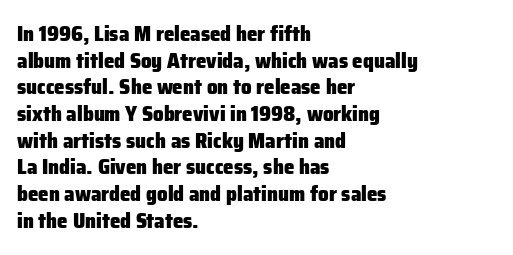
Honestly, the row spacing looks completely unremarkable. Posture: upright roman. Plenty of ink on the page — the face is bold. Typeset ragged right — the left edge is the straight one.
